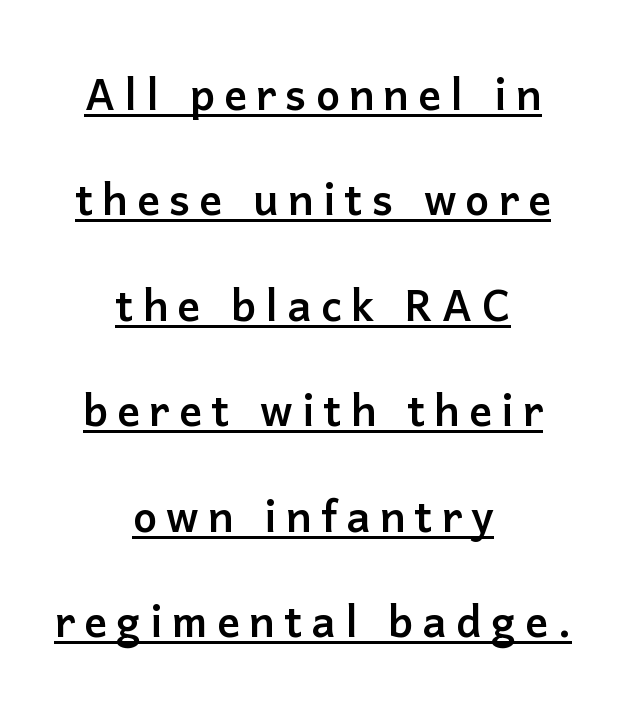
{"serif": "no", "italic": "no", "width": "normal", "stroke_contrast": "low", "x_height": "medium", "monospaced": "no", "underline": "yes", "align": "center", "line_spacing_ratio": 1.85, "glyph_px": 57}
